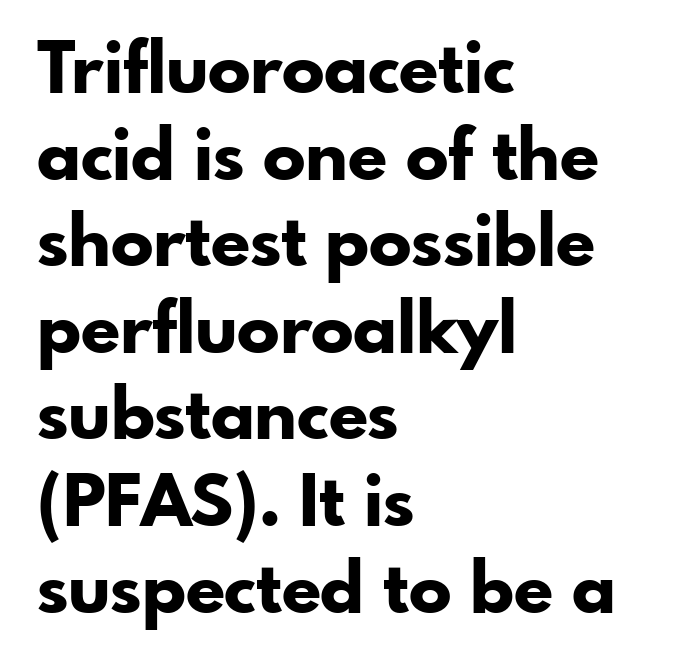
The image shows 71 px bold sans-serif type, upright; set left-aligned, line spacing 1.22x, normal letter spacing, not underlined; low stroke contrast and a small x-height.
